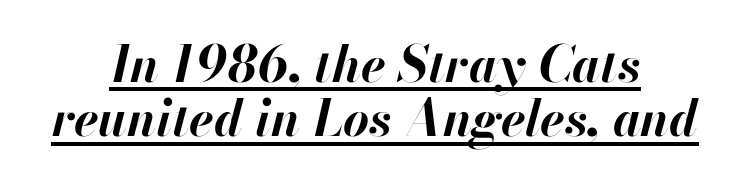
{"italic": "yes", "lean": "right", "slant_degrees": 13, "bold": "yes", "weight": "bold", "width": "normal", "stroke_contrast": "high", "x_height": "small", "monospaced": "no", "underline": "yes", "align": "center", "line_spacing": "tight", "line_spacing_ratio": 1.09, "letter_spacing": "normal", "letter_spacing_em": 0.0, "glyph_px": 50}
